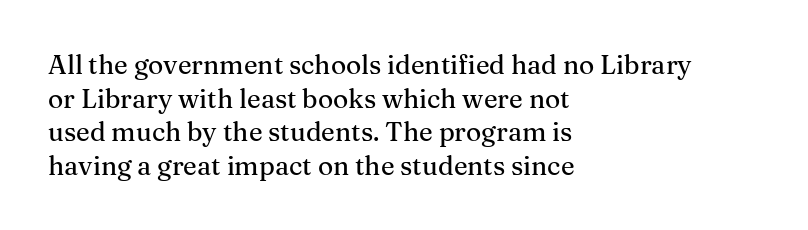
The image shows 26 px text type, upright; set left-aligned, normal line spacing (1.29x), normal letter spacing, not underlined.
